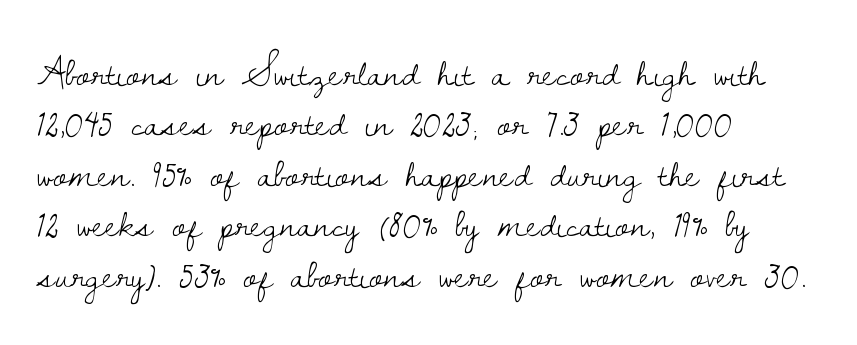
Q: Is the text bold? A: No.
Q: Is the text italic (slanted)? A: Yes.
Q: Is the typeface a serif or a sans-serif typeface? A: Serif.
Q: Is the text underlined? A: No.
Q: How is the paragraph aligned? A: Left-aligned.
Q: Is the spacing between letters normal or unusually wide? A: Normal.
Q: Width (condensed, normal, or wide)? A: Normal.
Q: Stroke contrast? A: Low.
Q: x-height? A: Small.
Q: Monospaced? A: No.
